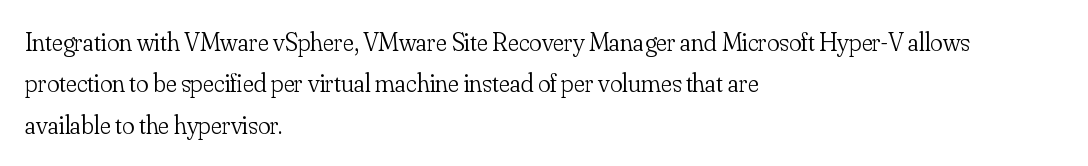
Each stroke keeps to a modest, everyday thickness or less. Whoever set this chose a conventional vertical rhythm. Caption: multi-line text, flush left, ragged right. Underlining? Definitely not there.
